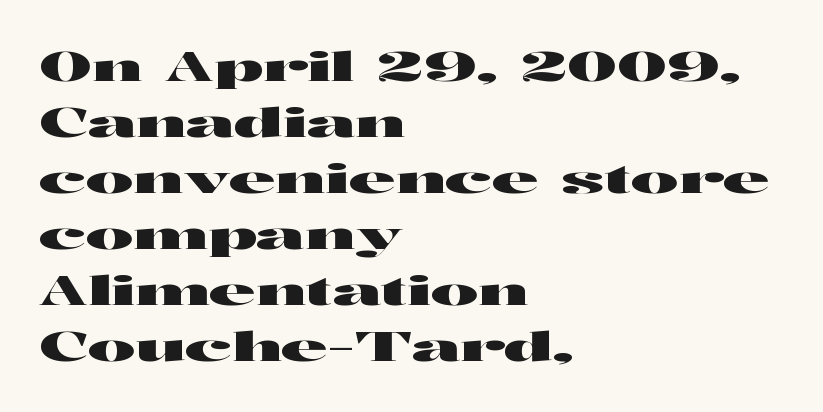
Q: Is the text italic (slanted)? A: No, it is upright.
Q: Is the typeface a serif or a sans-serif typeface? A: Sans-serif.
Q: Is the text underlined? A: No.
Q: How is the paragraph aligned? A: Left-aligned.
Q: Is the spacing between letters normal or unusually wide? A: Normal.
Q: Is the spacing between lines tight, normal or loose? A: Normal.
Q: Width (condensed, normal, or wide)? A: Wide.
Q: Stroke contrast? A: High.
Q: x-height? A: Medium.
Q: Monospaced? A: No.
